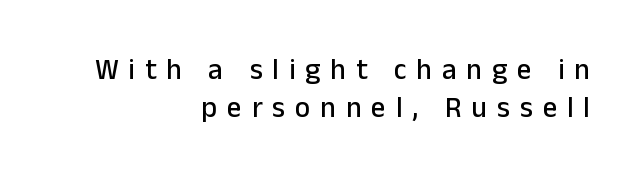
Q: Is the text italic (slanted)? A: No, it is upright.
Q: Is the typeface a serif or a sans-serif typeface? A: Sans-serif.
Q: Is the text underlined? A: No.
Q: How is the paragraph aligned? A: Right-aligned.
Q: Is the spacing between letters normal or unusually wide? A: Unusually wide.
Q: Is the spacing between lines tight, normal or loose? A: Normal.
Q: Width (condensed, normal, or wide)? A: Normal.
Q: Stroke contrast? A: Low.
Q: x-height? A: Medium.
Q: Monospaced? A: No.
